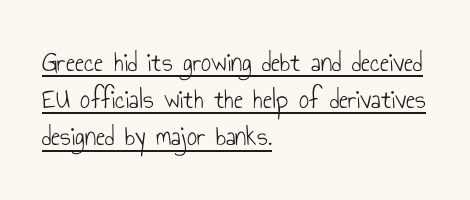
The image shows 28 px light, condensed sans-serif type, upright; set left-aligned, normal line spacing (1.33x), normal letter spacing, underlined; low stroke contrast and a small x-height.
